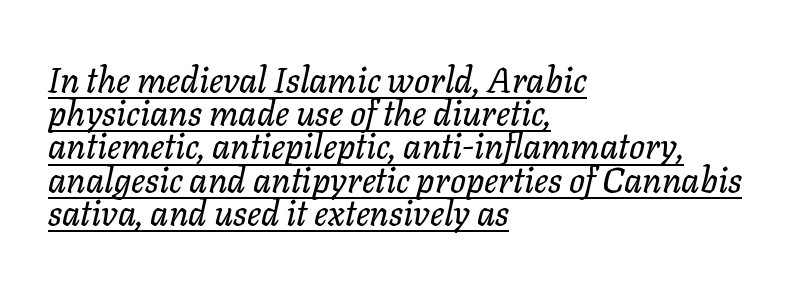
Looks like someone drew a line under every word here. The line-height multiplier appears low, near solid setting. Nobody touched the tracking dial on this one. Leftover space on each line is placed entirely after the last word. It's the slanting kind of type. Spacing verdict: proportional, widths tailored to each character.
